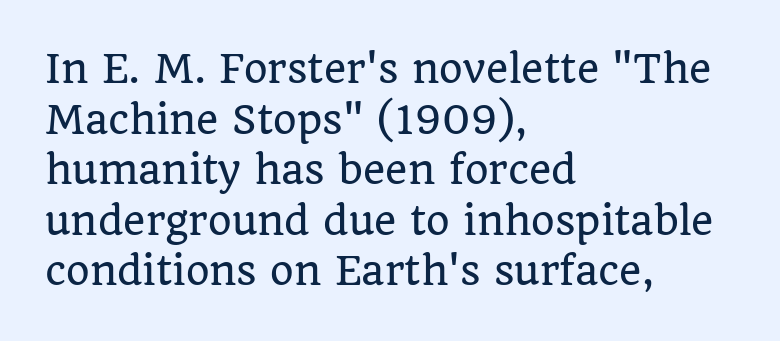
Rule under the text: the space is simply empty. Honestly, the row spacing looks completely unremarkable. Rendered with straight, roman letterforms. You could call the tracking neutral — neither tight nor loose. The rendering uses natural spacing where letterforms have individual widths.
